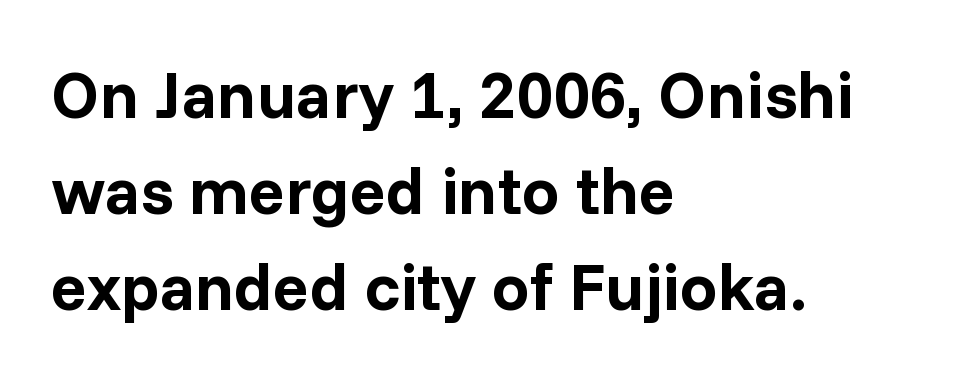
Q: Is the text bold? A: Yes.
Q: Is the text italic (slanted)? A: No, it is upright.
Q: Is the typeface a serif or a sans-serif typeface? A: Sans-serif.
Q: Is the text underlined? A: No.
Q: How is the paragraph aligned? A: Left-aligned.
Q: Is the spacing between letters normal or unusually wide? A: Normal.
Q: Is the spacing between lines tight, normal or loose? A: Normal.
Q: Width (condensed, normal, or wide)? A: Normal.
Q: Stroke contrast? A: Low.
Q: x-height? A: Medium.
Q: Monospaced? A: No.
